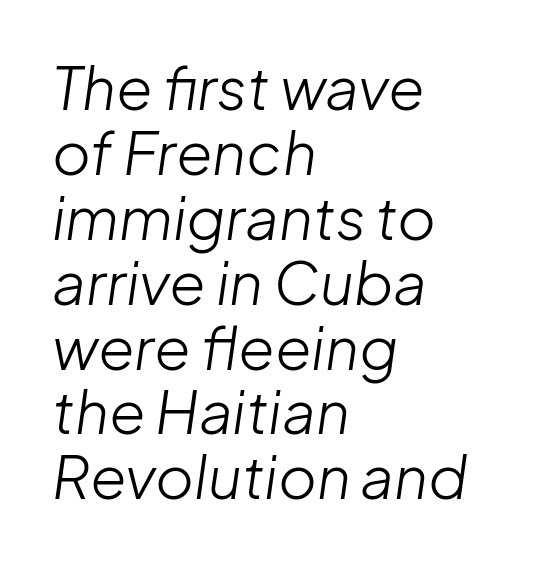
The glyphs look as if they've been sheared to an angle. The font is comparable to plain body text, perhaps lighter. The type is set solid horizontally, with unmodified tracking. What's the leading like? Squeezed, with rows nearly overlapping.
